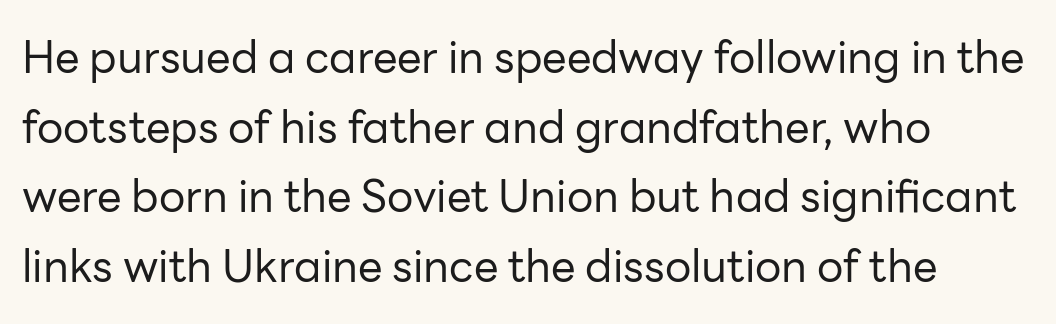
It's the straight-up-and-down kind of type. Examine the stroke ends and you'll find no serifs. Just letters on the line, the space beneath them empty. These lines keep a tight, regular rhythm from letter to letter.
